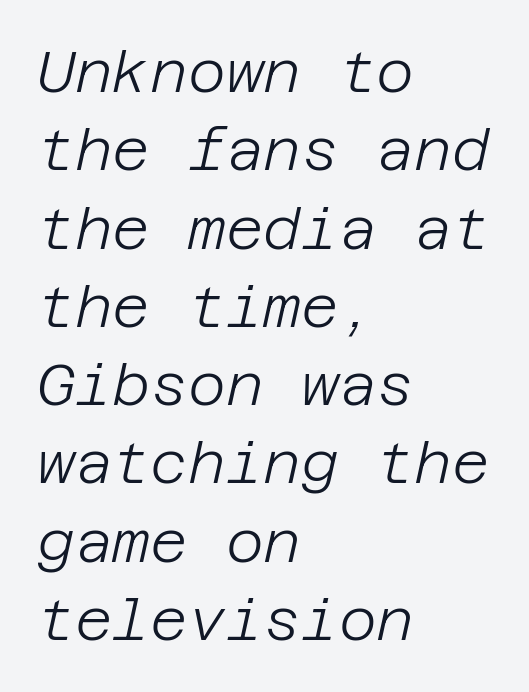
{"italic": "yes", "lean": "right", "slant_degrees": 12, "bold": "no", "weight": "light", "width": "normal", "stroke_contrast": "low", "x_height": "large", "underline": "no", "align": "left", "line_spacing": "normal", "line_spacing_ratio": 1.35, "letter_spacing": "normal", "letter_spacing_em": 0.0, "glyph_px": 58}
